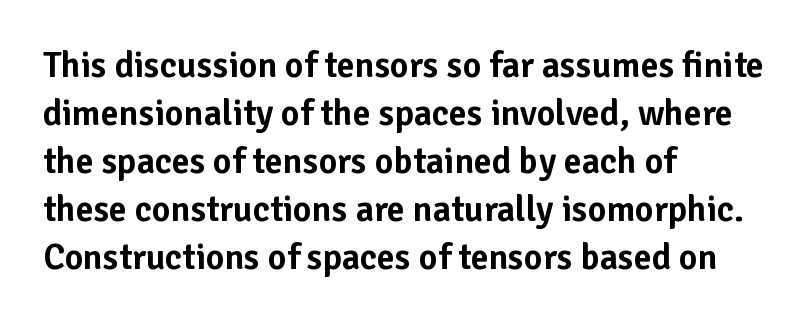
Just letters on the line, the space beneath them empty. This is roman type, the default non-slanted kind. Looks like regular typesetting: each glyph gets only the width it needs. Short note: letters normally spaced. This sample is left-justified, so line endings fall wherever the words run out. Vertical spacing — default.
